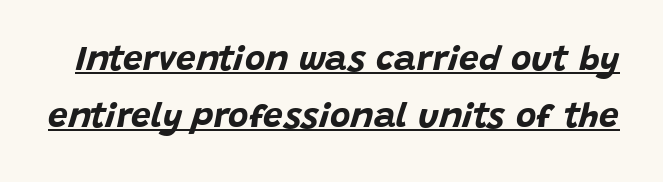
Q: Is the text bold? A: Yes.
Q: Is the text italic (slanted)? A: Yes, it leans right by about 15 degrees.
Q: Is the text underlined? A: Yes.
Q: Is the spacing between letters normal or unusually wide? A: Normal.
Q: Is the spacing between lines tight, normal or loose? A: Normal.
Q: Width (condensed, normal, or wide)? A: Normal.
Q: Stroke contrast? A: Low.
Q: x-height? A: Large.
Q: Monospaced? A: No.
